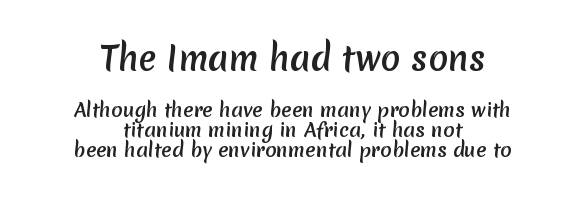
Is there much room between lines? No — they nearly touch. The glyphs in this specimen are sans serif. Rule under the text: the space is simply empty. Here the designer chose a conventional face with non-uniform glyph widths.
